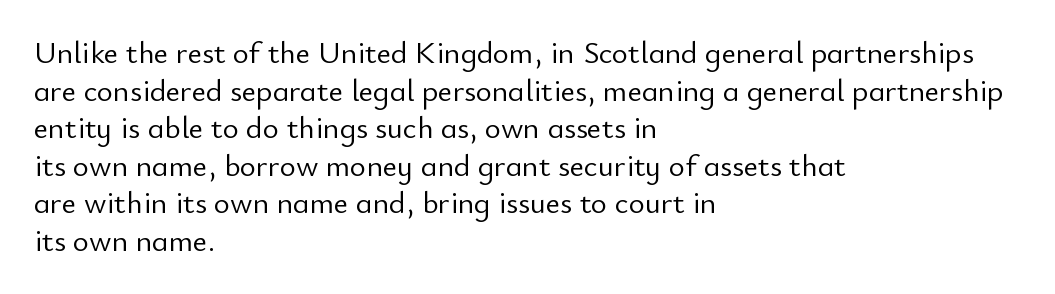
Q: Is the text bold? A: No.
Q: Is the text italic (slanted)? A: No, it is upright.
Q: Is the typeface a serif or a sans-serif typeface? A: Sans-serif.
Q: Is the text underlined? A: No.
Q: How is the paragraph aligned? A: Left-aligned.
Q: Is the spacing between letters normal or unusually wide? A: Normal.
Q: Width (condensed, normal, or wide)? A: Normal.
Q: Stroke contrast? A: Low.
Q: x-height? A: Small.
Q: Monospaced? A: No.
